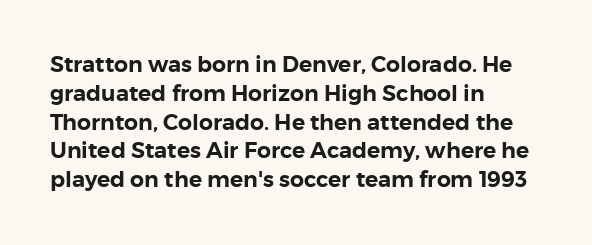
Descender tails drop into unmarked territory. Horizontal alignment here is leftward, the default for most running prose. Does extra space separate the letters? No, they use regular spacing. Upright lettering throughout. Evenly set lines give the paragraph a standard silhouette.
